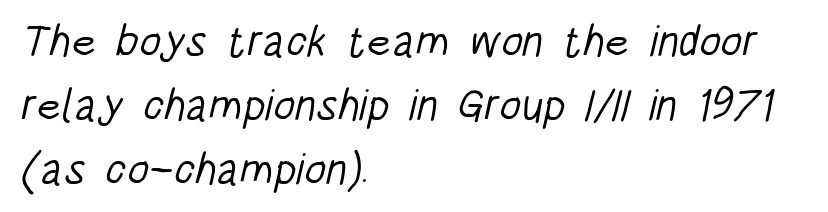
Honestly, the letter spacing is just normal — you wouldn't notice it. The leading is moderate, giving the passage an even texture. Varying glyph widths throughout — classic text-font behaviour. The space beneath each line is pristine and unruled. The cut favours lightness, reaching ordinary text weight at its darkest. The glyphs in this specimen are sans serif.
